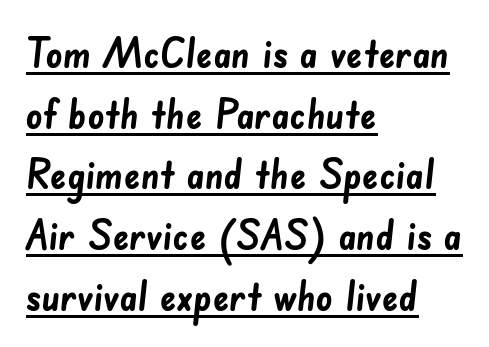
The image shows 41 px semibold sans-serif type; set left-aligned, normal line spacing (1.48x), normal letter spacing, underlined; low stroke contrast and a small x-height.
